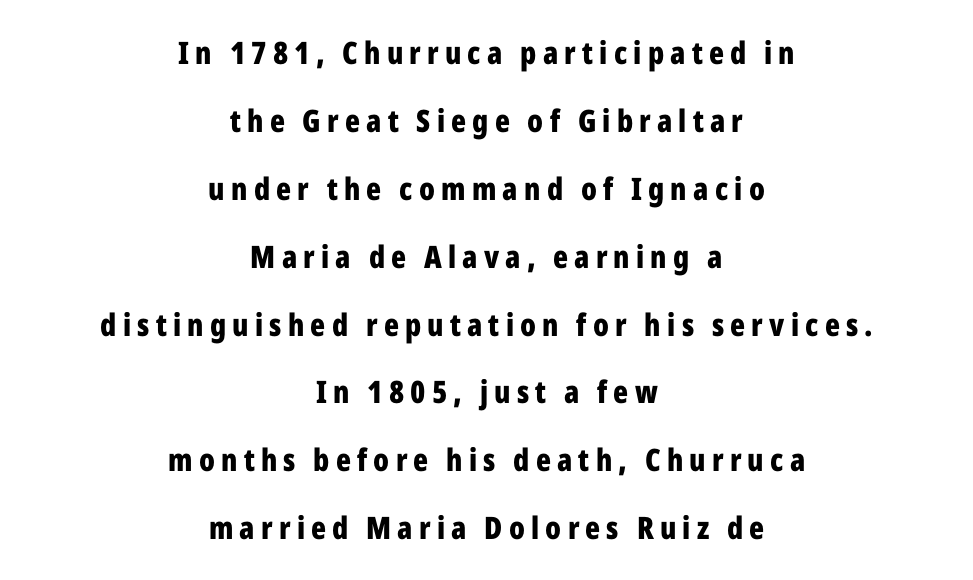
Q: Is the text bold? A: Yes.
Q: Is the text italic (slanted)? A: No, it is upright.
Q: Is the typeface a serif or a sans-serif typeface? A: Sans-serif.
Q: Is the text underlined? A: No.
Q: How is the paragraph aligned? A: Centered.
Q: Is the spacing between letters normal or unusually wide? A: Unusually wide.
Q: Is the spacing between lines tight, normal or loose? A: Loose.
Q: Width (condensed, normal, or wide)? A: Condensed.
Q: Stroke contrast? A: Low.
Q: x-height? A: Medium.
Q: Monospaced? A: No.
